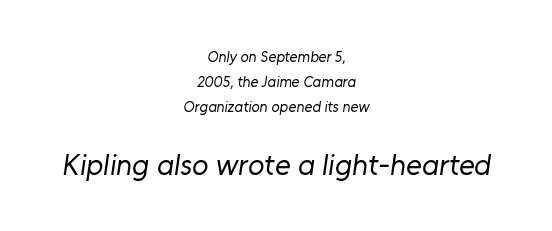
The text was rendered using a sans face with plain stroke endings. No letter is thick-stroked: the sample isn't bold. Is this a fixed-width face? No — the glyphs have proportional, varying widths. Characters follow at the spacing the type designer built in.
